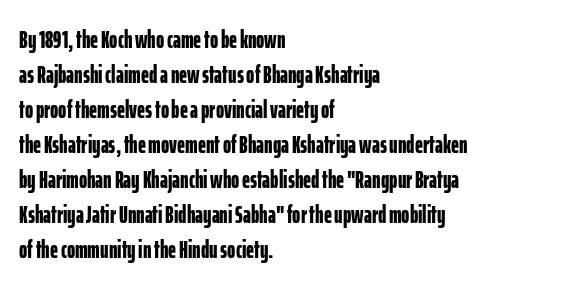
Nope, not italic — everything's standing straight. Regular leading. Teacher's note: observe the even left margin — that is flush-left alignment. The space beneath each line is pristine and unruled. Glyph-to-glyph distance matches everyday printed text.
